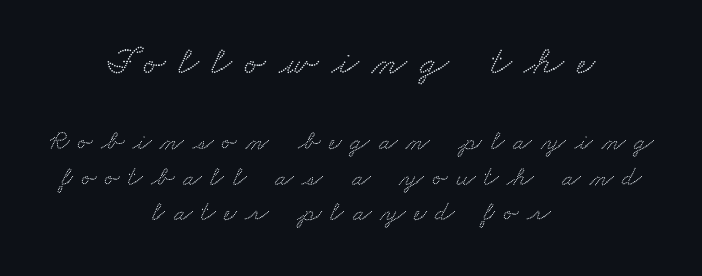
The image shows 40 px wide serif type; set centered, normal line spacing (1.31x), unusually wide letter spacing (+0.33 em), not underlined; the first (top) block is 1.48x larger; low stroke contrast and a small x-height.
